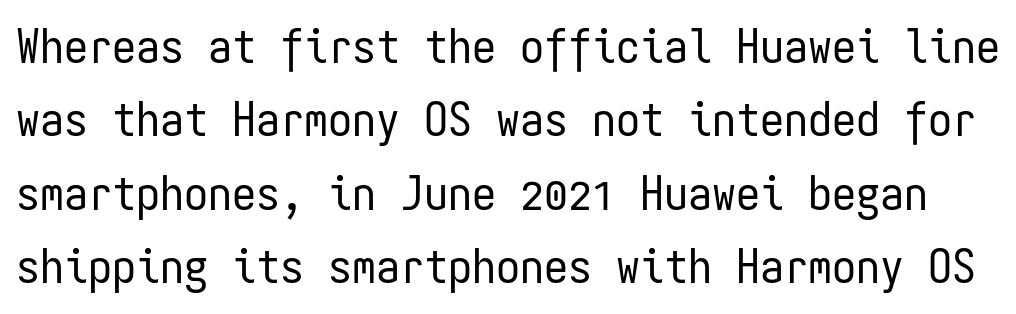
Grotesque or geometric, the face here clearly has no serifs. The gaps between neighbouring characters are ordinary and unremarkable. The line-height multiplier appears to be the usual default. Honestly, there is no underline to notice here at all.
